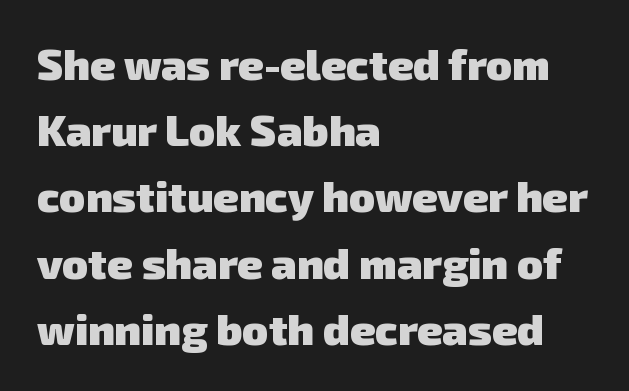
Q: Is the text bold? A: Yes.
Q: Is the typeface a serif or a sans-serif typeface? A: Sans-serif.
Q: Is the text underlined? A: No.
Q: How is the paragraph aligned? A: Left-aligned.
Q: Is the spacing between letters normal or unusually wide? A: Normal.
Q: Is the spacing between lines tight, normal or loose? A: Normal.
Q: Width (condensed, normal, or wide)? A: Normal.
Q: Stroke contrast? A: Low.
Q: x-height? A: Medium.
Q: Monospaced? A: No.
